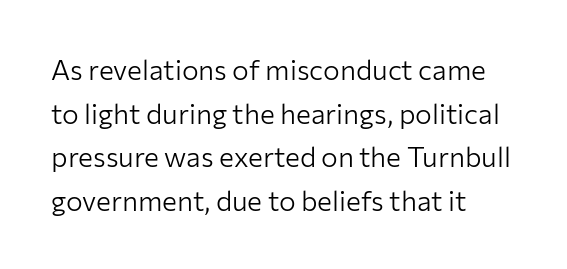
Q: Is the text bold? A: No.
Q: Is the text italic (slanted)? A: No, it is upright.
Q: Is the typeface a serif or a sans-serif typeface? A: Sans-serif.
Q: Is the text underlined? A: No.
Q: How is the paragraph aligned? A: Left-aligned.
Q: Is the spacing between letters normal or unusually wide? A: Normal.
Q: Is the spacing between lines tight, normal or loose? A: Normal.
Q: Width (condensed, normal, or wide)? A: Normal.
Q: Stroke contrast? A: Low.
Q: x-height? A: Medium.
Q: Monospaced? A: No.
